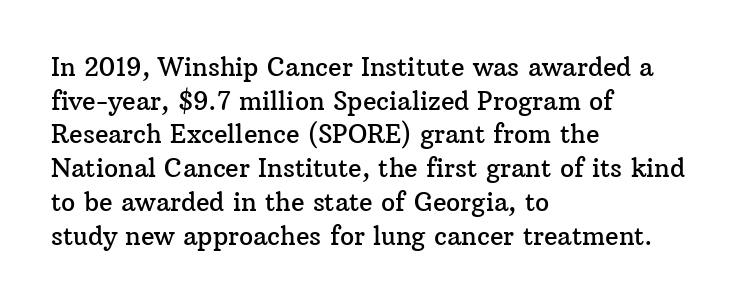
Caption: multi-line text, flush left, ragged right. The font's upright variant was chosen for this text. What stands out about the letter spacing? Nothing — it is the standard amount. Has an underline been added? It has not. This block has exactly the height ordinary leading produces.
